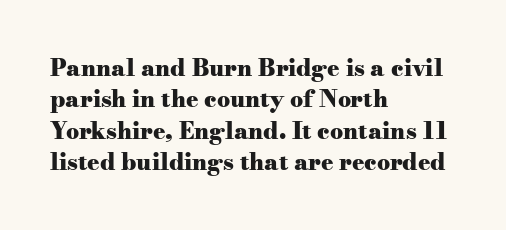
If you drew a line through each stem, it would be perfectly vertical. The face used here has the dense, thick strokes of a bold. All the whitespace from short lines collects on the right. Observe the ordinary spacing: letters are neighbours, not strangers. Rule under the text: the space is simply empty.
